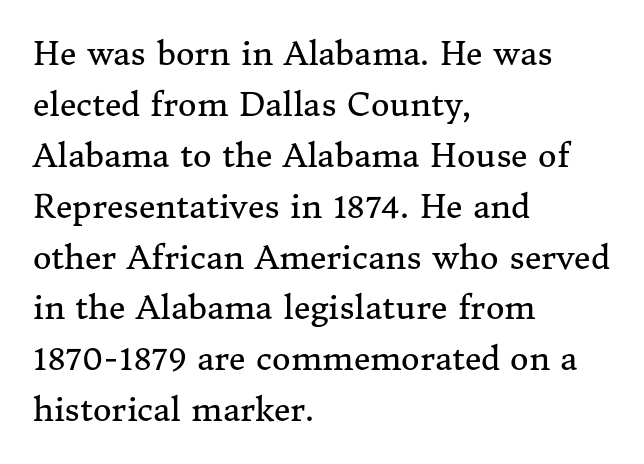
{"serif": "yes", "italic": "no", "bold": "no", "weight": "regular", "width": "normal", "stroke_contrast": "medium", "x_height": "medium", "monospaced": "no", "underline": "no", "align": "left", "line_spacing": "normal", "line_spacing_ratio": 1.59, "letter_spacing": "normal", "letter_spacing_em": 0.0, "glyph_px": 32}
